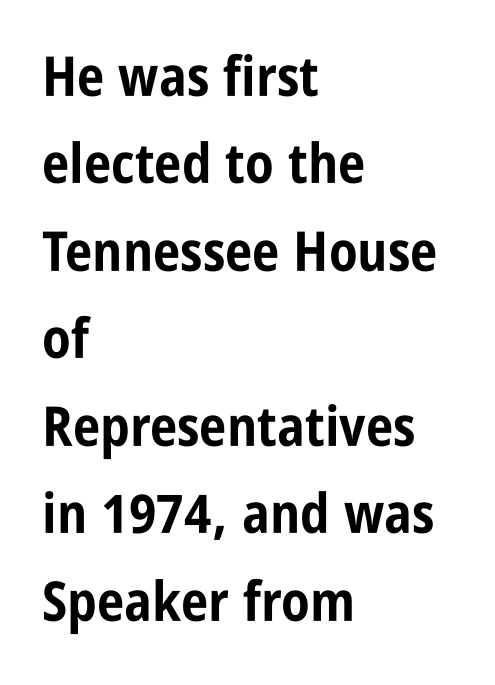
The image shows 55 px bold, condensed sans-serif type, upright; set left-aligned, normal line spacing (1.59x), normal letter spacing, not underlined; low stroke contrast and a large x-height.
